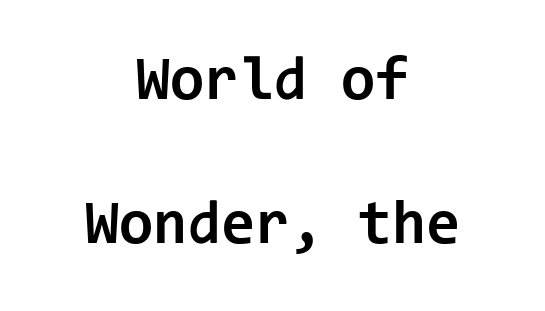
The image shows 62 px bold sans-serif type, upright, monospaced; set centered, loose line spacing (2.32x), normal letter spacing, not underlined; low stroke contrast and a medium x-height.
